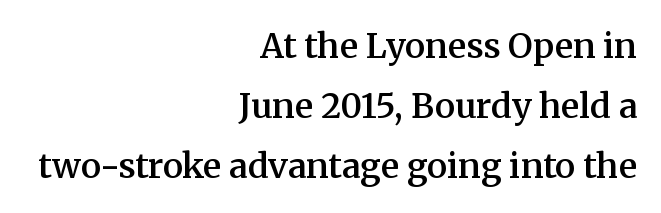
{"serif": "yes", "italic": "no", "bold": "semi", "weight": "semibold", "width": "normal", "stroke_contrast": "medium", "x_height": "medium", "monospaced": "no", "underline": "no", "align": "right", "line_spacing_ratio": 1.77, "letter_spacing": "normal", "letter_spacing_em": 0.0, "glyph_px": 34}
